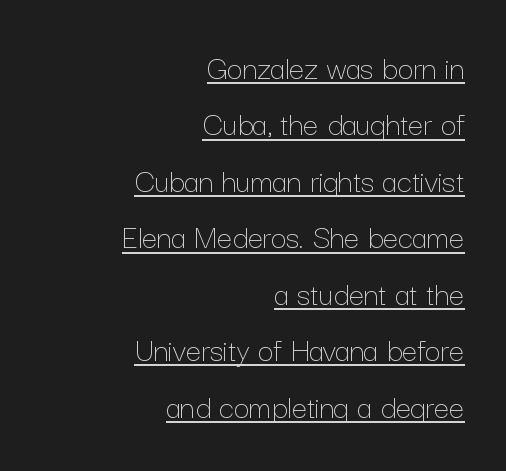
{"italic": "no", "bold": "no", "weight": "thin", "width": "normal", "stroke_contrast": "low", "x_height": "medium", "monospaced": "no", "underline": "yes", "align": "right", "line_spacing": "normal", "line_spacing_ratio": 1.66, "letter_spacing": "normal", "letter_spacing_em": 0.0, "glyph_px": 34}
